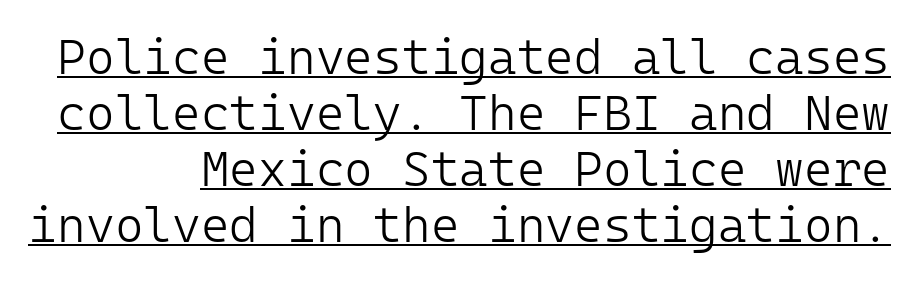
Q: Is the text bold? A: No.
Q: Is the text italic (slanted)? A: No, it is upright.
Q: Is the typeface a serif or a sans-serif typeface? A: Sans-serif.
Q: Is the text underlined? A: Yes.
Q: Is the spacing between letters normal or unusually wide? A: Normal.
Q: Is the spacing between lines tight, normal or loose? A: Tight.
Q: Width (condensed, normal, or wide)? A: Normal.
Q: Stroke contrast? A: Low.
Q: x-height? A: Medium.
Q: Monospaced? A: Yes.
